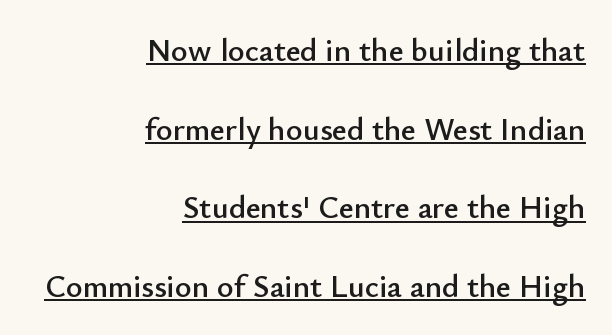
The image shows 32 px sans-serif type, upright; set right-aligned, loose line spacing (2.46x), normal letter spacing, underlined; low stroke contrast and a small x-height.
